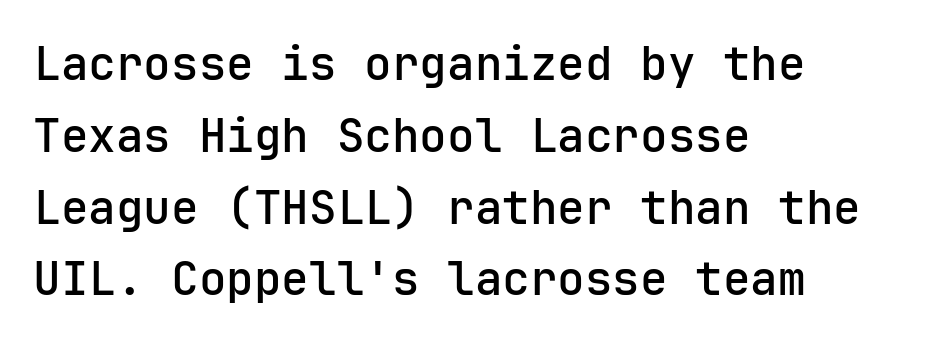
{"serif": "no", "italic": "no", "width": "normal", "stroke_contrast": "low", "x_height": "medium", "monospaced": "yes", "underline": "no", "align": "left", "line_spacing": "normal", "line_spacing_ratio": 1.56, "letter_spacing": "normal", "letter_spacing_em": 0.0, "glyph_px": 46}
